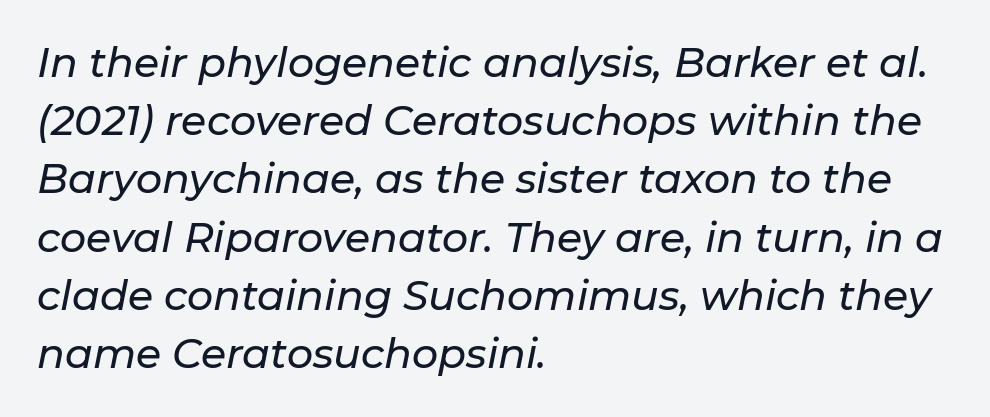
The image shows 41 px text type, italic (leaning right); set left-aligned, normal line spacing (1.42x), normal letter spacing, not underlined; low stroke contrast and a medium x-height.
